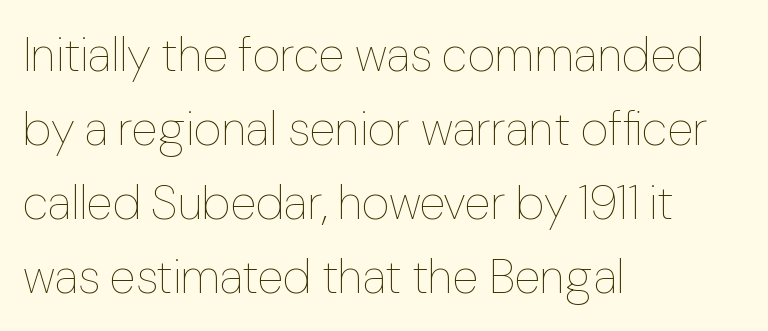
A quiet, ordinary-to-light weight characterises the typeface. Clear beneath every line of the passage. Reading down the block, your eye returns to a fixed left position each line. Vertical spacing — default. Posture: straight, roman, zero tilt.
